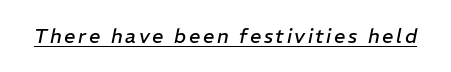
{"italic": "yes", "lean": "right", "slant_degrees": 11, "bold": "no", "underline": "yes", "glyph_px": 20}
